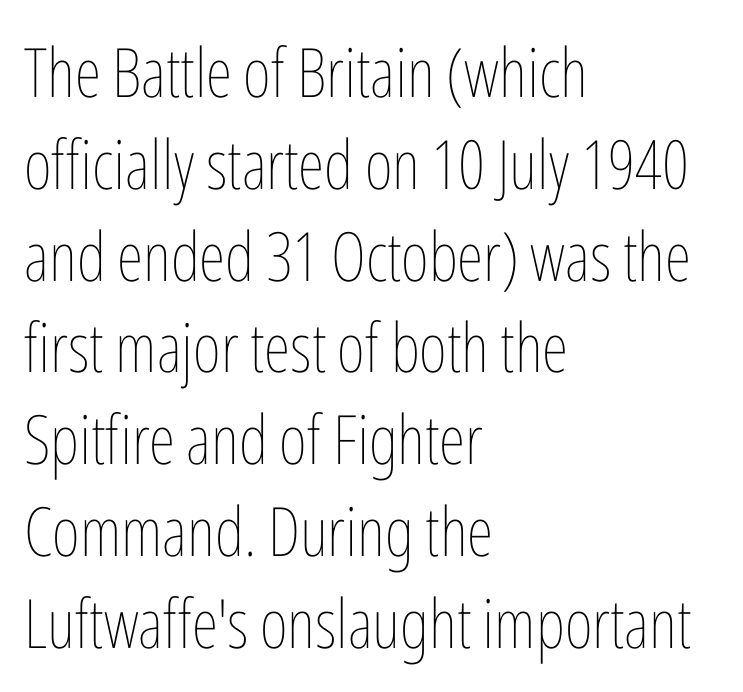
Q: Is the text bold? A: No.
Q: Is the text italic (slanted)? A: No, it is upright.
Q: Is the text underlined? A: No.
Q: How is the paragraph aligned? A: Left-aligned.
Q: Is the spacing between letters normal or unusually wide? A: Normal.
Q: Is the spacing between lines tight, normal or loose? A: Normal.
Q: Width (condensed, normal, or wide)? A: Condensed.
Q: Stroke contrast? A: Low.
Q: x-height? A: Medium.
Q: Monospaced? A: No.
